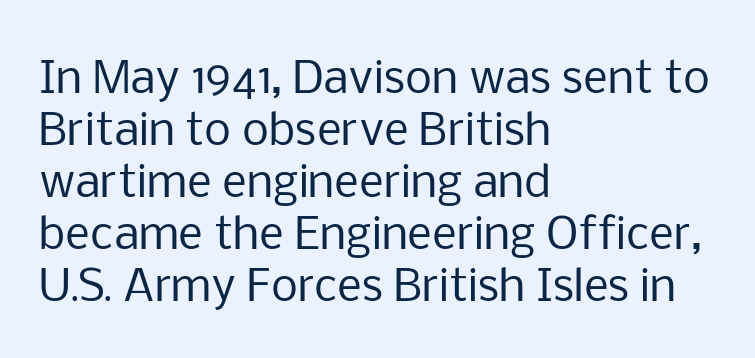
{"serif": "no", "italic": "no", "bold": "no", "weight": "regular", "width": "normal", "stroke_contrast": "low", "x_height": "medium", "monospaced": "no", "underline": "no", "align": "left", "line_spacing_ratio": 1.21, "letter_spacing": "normal", "letter_spacing_em": 0.0, "glyph_px": 43}
